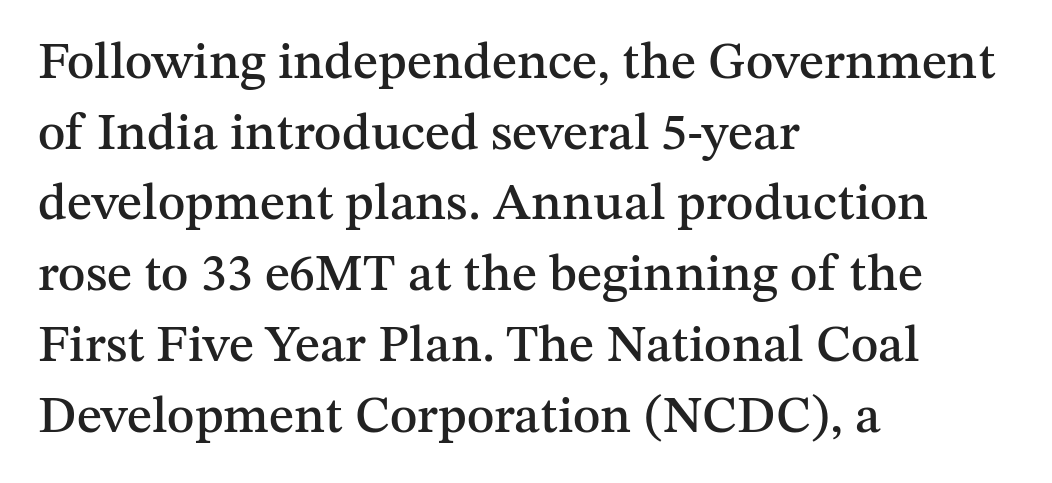
The image shows 52 px serif type, upright; set left-aligned, normal line spacing (1.36x), normal letter spacing, not underlined; medium stroke contrast and a medium x-height.
